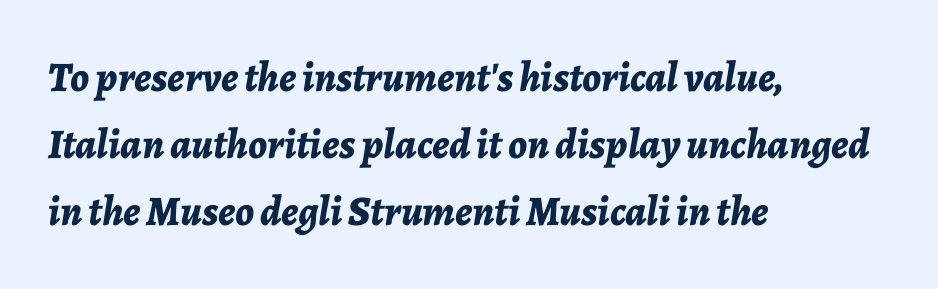
Caption: multi-line text, flush left, ragged right. A bare baseline throughout the passage. This sample has the flowing, uneven cadence of proportional lettering. These lines sit exactly where default settings would place them. These lines were composed using italics.
